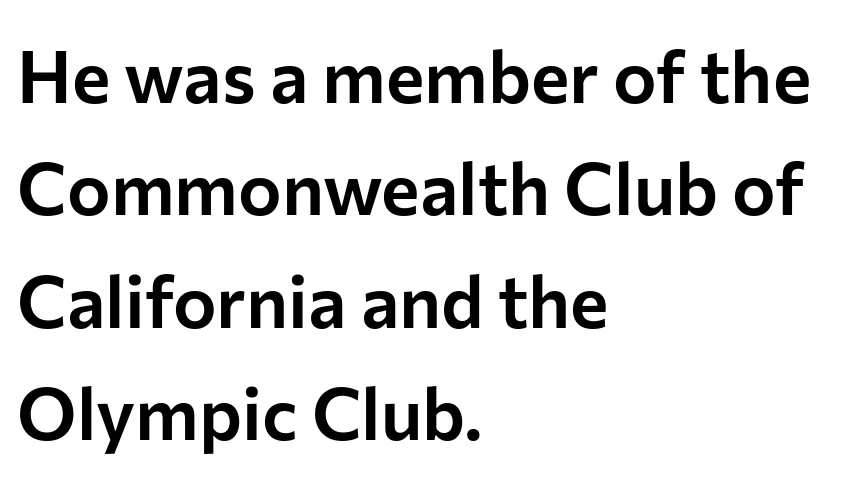
The image shows 73 px sans-serif type, upright; set left-aligned, normal line spacing (1.54x), normal letter spacing, not underlined; low stroke contrast and a medium x-height.
